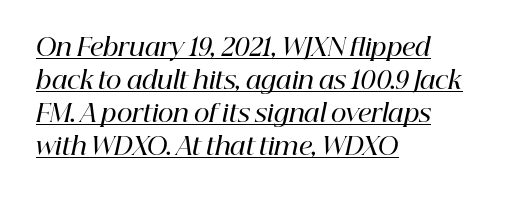
It's the slanting kind of type. The passage shown stacks its lines at a standard gap. These lines carry some extra weight — a demibold, not a full bold. Typeset ragged right — the left edge is the straight one.
